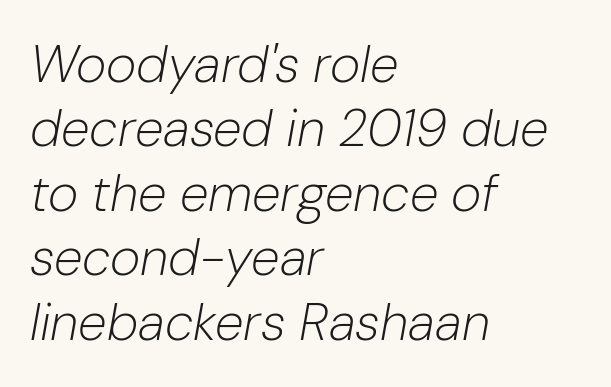
{"italic": "yes", "lean": "right", "slant_degrees": 10, "bold": "no", "weight": "light", "width": "normal", "stroke_contrast": "low", "x_height": "medium", "monospaced": "no", "underline": "no", "align": "left", "line_spacing_ratio": 1.24, "letter_spacing": "normal", "letter_spacing_em": 0.0, "glyph_px": 52}
